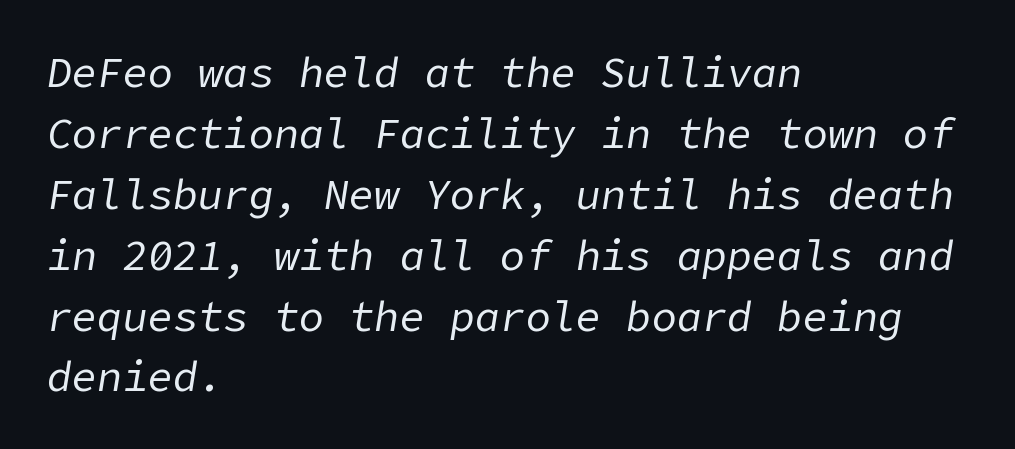
The image shows 42 px regular-weight type, italic (leaning right); set left-aligned, normal line spacing (1.45x), normal letter spacing, not underlined; low stroke contrast and a medium x-height.
